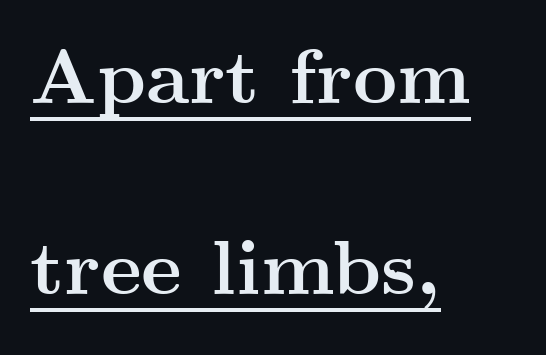
{"serif": "yes", "italic": "no", "bold": "yes", "weight": "semibold", "width": "wide", "stroke_contrast": "medium", "x_height": "small", "monospaced": "no", "underline": "yes", "align": "left", "line_spacing": "loose", "line_spacing_ratio": 2.48, "letter_spacing": "normal", "letter_spacing_em": 0.0, "glyph_px": 77}
